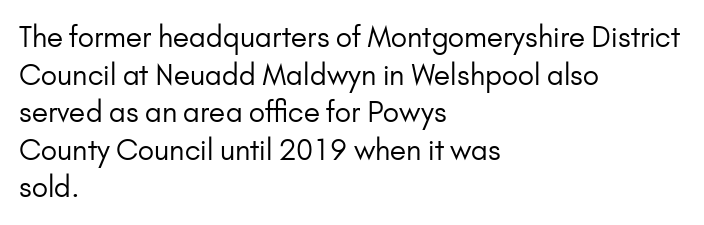
Regarding serifs, this sample does without them. The cut favours lightness, reaching ordinary text weight at its darkest. These lines keep a tight, regular rhythm from letter to letter. Posture: vertical.
